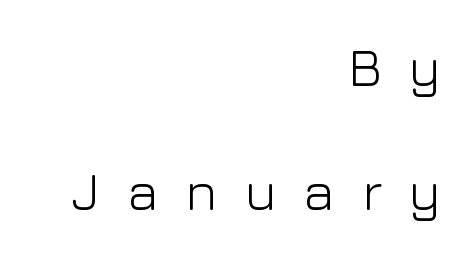
This rendering widens character spacing well past its baseline value. Reading down the block, your eye finds every line finishing at a fixed right position. Descenders are the only things crossing below the line. Whoever set this chose breathing room over compactness in the vertical rhythm. Characters remain perfectly vertical along every line. A typesetter would label this face a sans.
